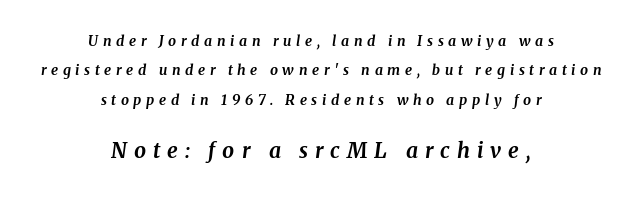
The image shows 21 px bold type, italic (leaning right); set centered, loose line spacing (2.1x), unusually wide letter spacing (+0.33 em), not underlined; the second (bottom) block is 1.5x larger.
